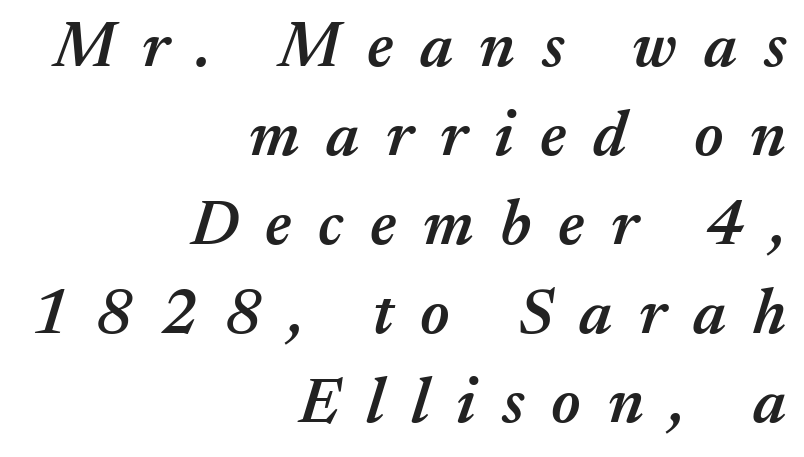
{"italic": "yes", "lean": "right", "slant_degrees": 17, "bold": "semi", "weight": "semibold", "width": "normal", "stroke_contrast": "medium", "x_height": "medium", "monospaced": "no", "underline": "no", "align": "right", "line_spacing": "normal", "line_spacing_ratio": 1.39, "letter_spacing": "wide", "letter_spacing_em": 0.42, "glyph_px": 64}
